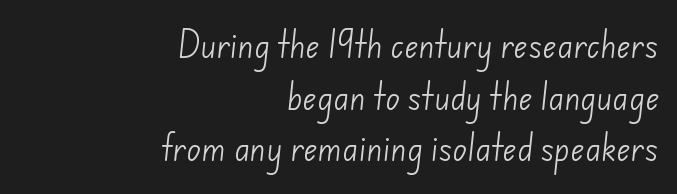
{"serif": "no", "bold": "no", "weight": "light", "width": "normal", "stroke_contrast": "low", "x_height": "small", "monospaced": "no", "underline": "no", "align": "right", "line_spacing_ratio": 1.72, "letter_spacing": "normal", "letter_spacing_em": 0.0, "glyph_px": 30}
